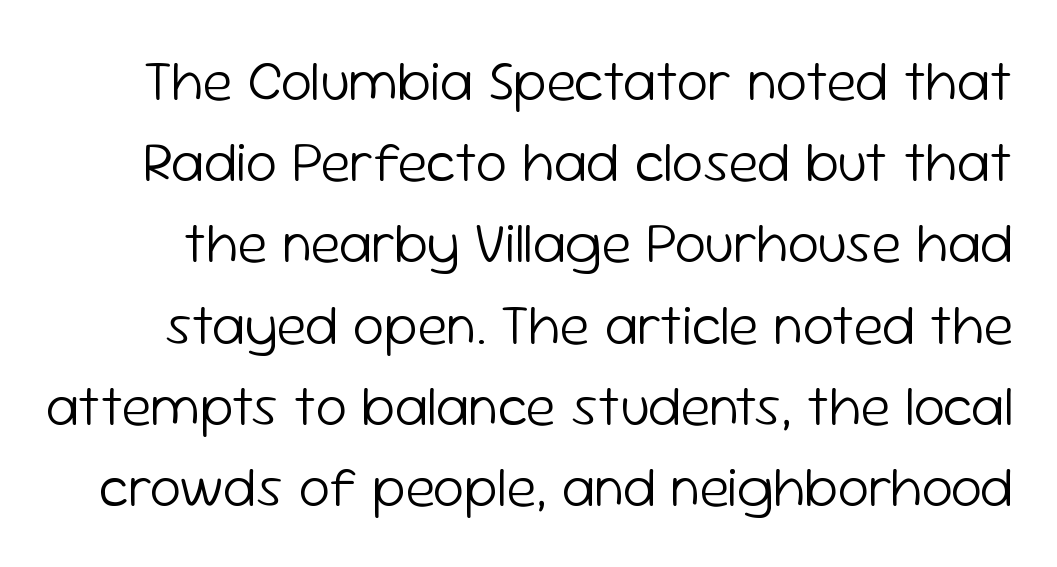
Q: Is the text bold? A: No.
Q: Is the text italic (slanted)? A: No, it is upright.
Q: Is the typeface a serif or a sans-serif typeface? A: Sans-serif.
Q: Is the text underlined? A: No.
Q: Is the spacing between letters normal or unusually wide? A: Normal.
Q: Is the spacing between lines tight, normal or loose? A: Normal.
Q: Width (condensed, normal, or wide)? A: Normal.
Q: Stroke contrast? A: Low.
Q: x-height? A: Medium.
Q: Monospaced? A: No.
